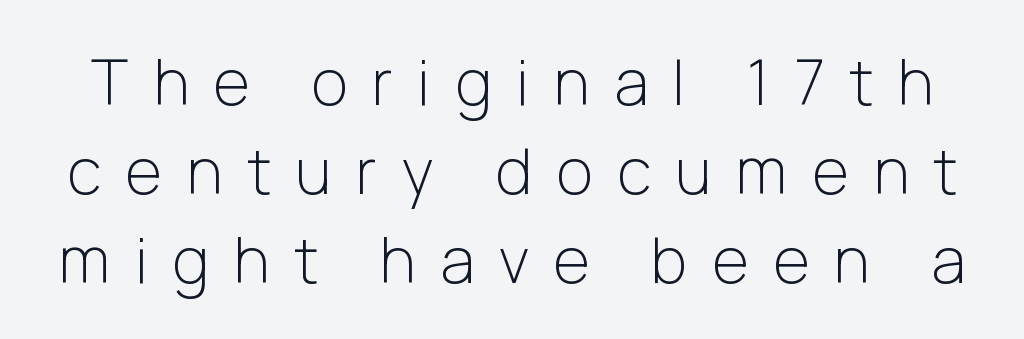
Q: Is the text bold? A: No.
Q: Is the text italic (slanted)? A: No, it is upright.
Q: Is the typeface a serif or a sans-serif typeface? A: Sans-serif.
Q: Is the text underlined? A: No.
Q: Is the spacing between letters normal or unusually wide? A: Unusually wide.
Q: Is the spacing between lines tight, normal or loose? A: Normal.
Q: Width (condensed, normal, or wide)? A: Normal.
Q: Stroke contrast? A: Low.
Q: x-height? A: Medium.
Q: Monospaced? A: No.
